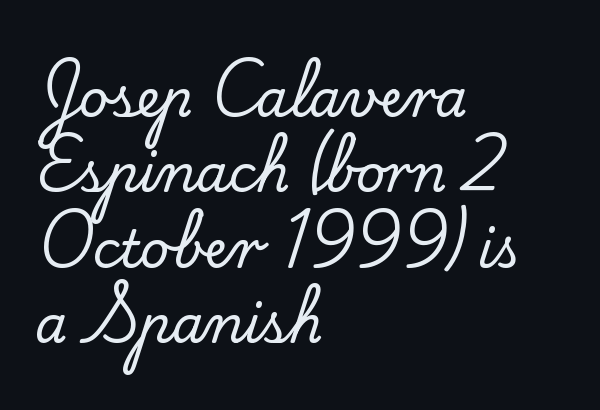
Q: Is the text italic (slanted)? A: Yes.
Q: Is the typeface a serif or a sans-serif typeface? A: Serif.
Q: Is the text underlined? A: No.
Q: How is the paragraph aligned? A: Left-aligned.
Q: Is the spacing between letters normal or unusually wide? A: Normal.
Q: Is the spacing between lines tight, normal or loose? A: Normal.
Q: Width (condensed, normal, or wide)? A: Normal.
Q: Stroke contrast? A: Low.
Q: x-height? A: Small.
Q: Monospaced? A: No.
